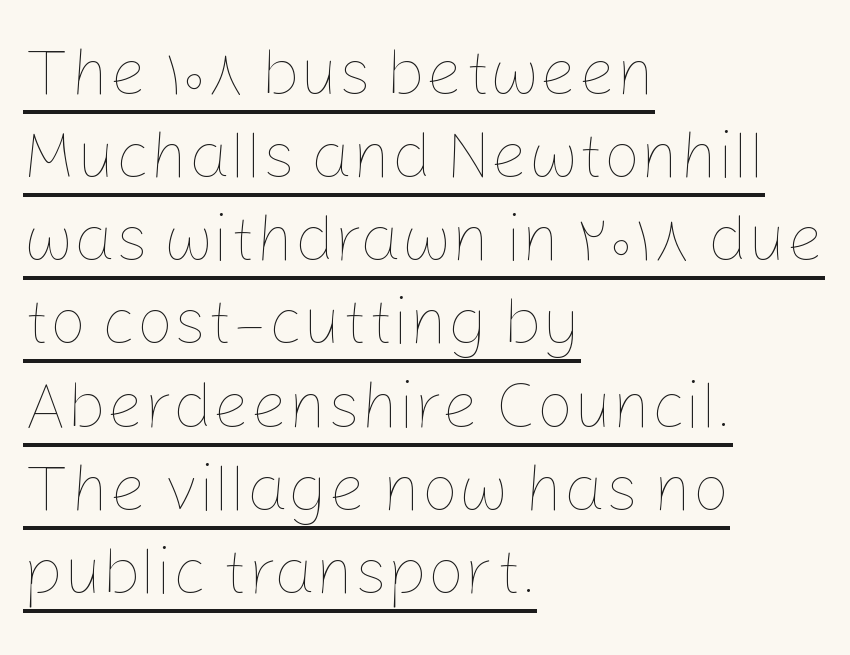
The image shows 66 px thin type, upright; set left-aligned, normal line spacing (1.26x), normal letter spacing, underlined; low stroke contrast and a medium x-height.
